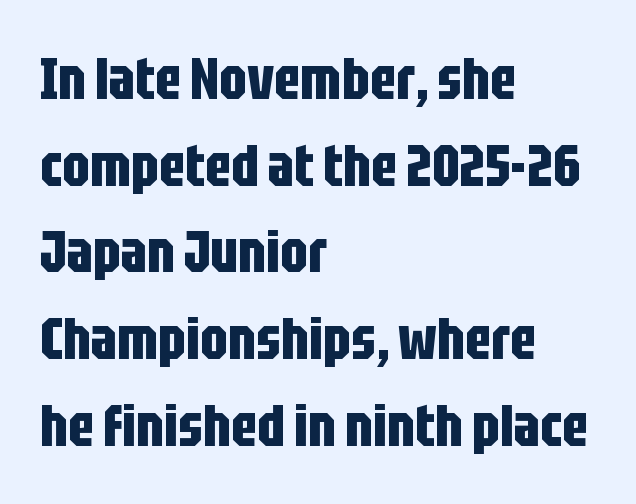
{"serif": "no", "italic": "no", "bold": "yes", "weight": "bold", "width": "condensed", "stroke_contrast": "low", "x_height": "large", "monospaced": "no", "underline": "no", "align": "left", "line_spacing": "normal", "line_spacing_ratio": 1.47, "letter_spacing": "normal", "letter_spacing_em": 0.0, "glyph_px": 59}
